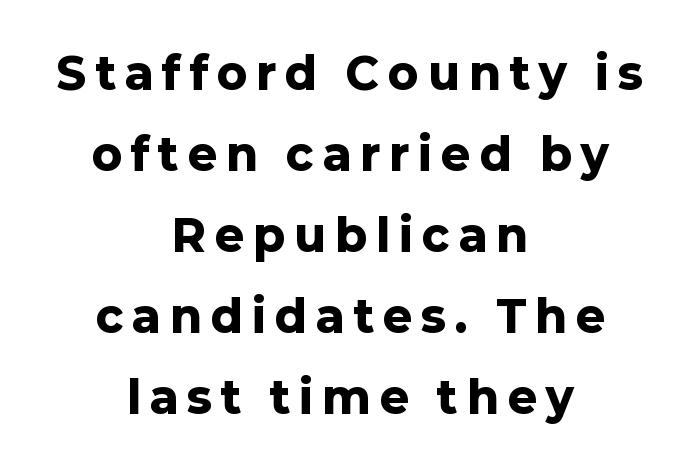
The image shows 44 px heavy sans-serif type, upright; set centered, line spacing 1.84x, unusually wide letter spacing (+0.22 em), not underlined; low stroke contrast and a medium x-height.
